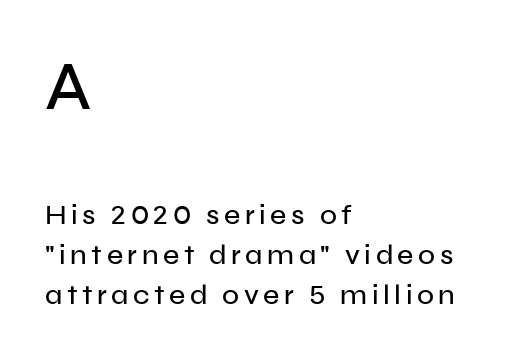
{"serif": "no", "italic": "no", "width": "normal", "stroke_contrast": "low", "x_height": "medium", "monospaced": "no", "underline": "no", "align": "left", "line_spacing": "normal", "line_spacing_ratio": 1.42, "larger_block": "first", "size_ratio": 2.46, "glyph_px": 69}
